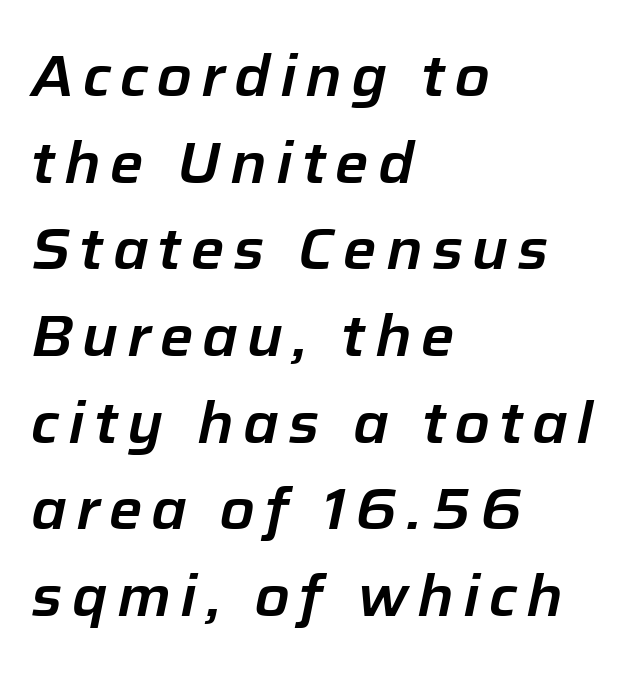
Q: Is the text italic (slanted)? A: Yes, it leans right by about 12 degrees.
Q: Is the text underlined? A: No.
Q: How is the paragraph aligned? A: Left-aligned.
Q: Is the spacing between lines tight, normal or loose? A: Normal.
Q: Width (condensed, normal, or wide)? A: Normal.
Q: Stroke contrast? A: Low.
Q: x-height? A: Medium.
Q: Monospaced? A: No.
